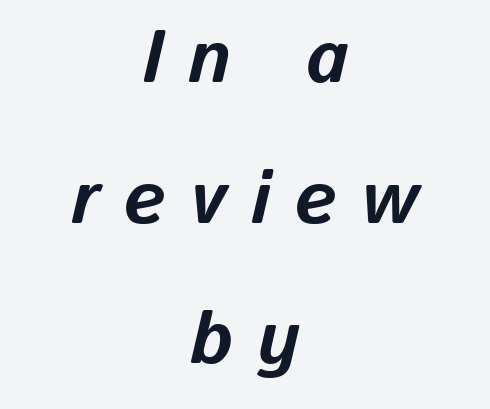
{"italic": "yes", "lean": "right", "slant_degrees": 13, "bold": "yes", "weight": "bold", "width": "normal", "stroke_contrast": "low", "x_height": "medium", "monospaced": "no", "underline": "no", "align": "center", "line_spacing": "loose", "line_spacing_ratio": 1.9, "letter_spacing": "wide", "letter_spacing_em": 0.33, "glyph_px": 74}
